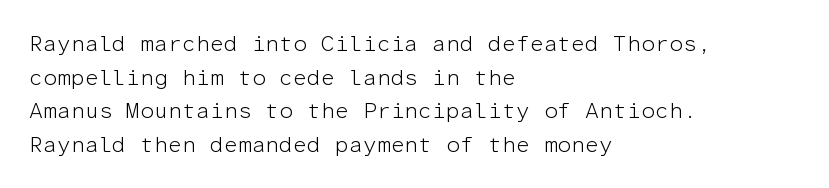
Q: Is the text bold? A: No.
Q: Is the text italic (slanted)? A: No, it is upright.
Q: Is the text underlined? A: No.
Q: How is the paragraph aligned? A: Left-aligned.
Q: Is the spacing between letters normal or unusually wide? A: Normal.
Q: Is the spacing between lines tight, normal or loose? A: Normal.
